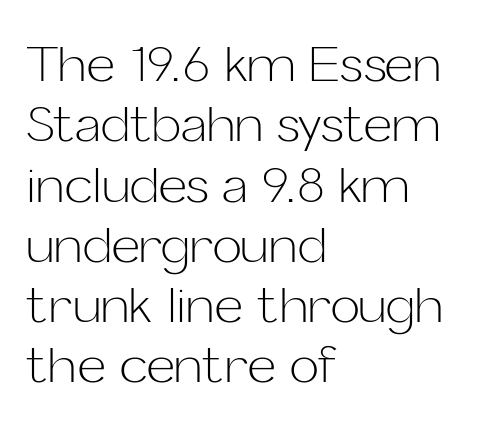
The weight would be labelled regular, book, light, or lighter still. This sample uses an upright cut, with every glyph sitting square on the baseline. Is this a fixed-width face? No — the glyphs have proportional, varying widths. This rendering features lettering with no underline. The ragged edge is on the right, which tells us the setting is flush left.
